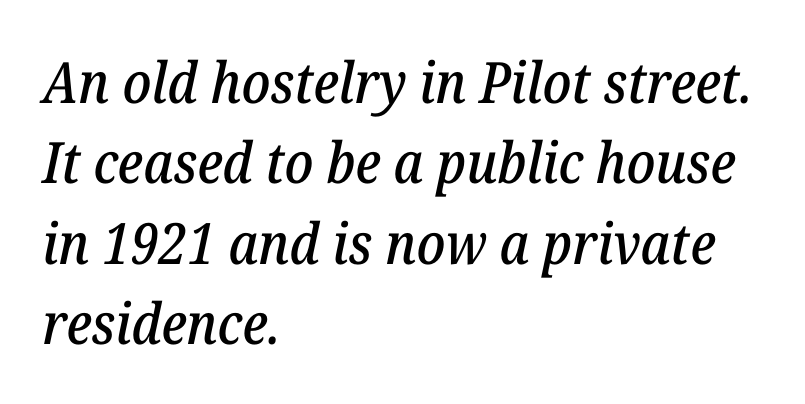
Q: Is the text italic (slanted)? A: Yes, it leans right by about 12 degrees.
Q: Is the typeface a serif or a sans-serif typeface? A: Serif.
Q: Is the text underlined? A: No.
Q: How is the paragraph aligned? A: Left-aligned.
Q: Is the spacing between letters normal or unusually wide? A: Normal.
Q: Is the spacing between lines tight, normal or loose? A: Normal.
Q: Width (condensed, normal, or wide)? A: Normal.
Q: Stroke contrast? A: Low.
Q: x-height? A: Medium.
Q: Monospaced? A: No.
